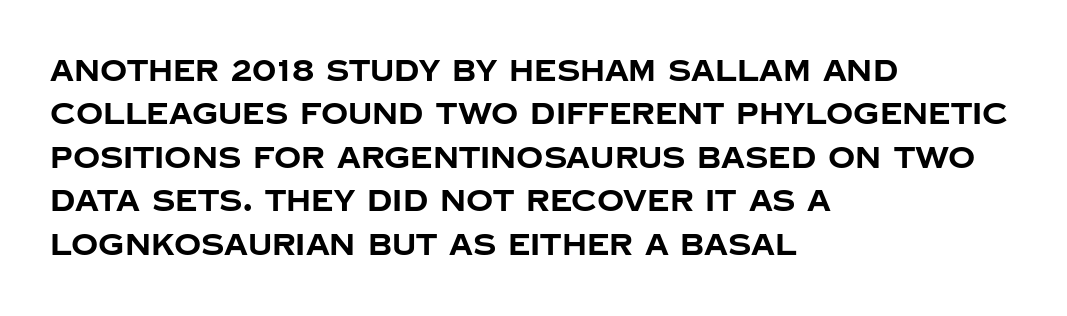
Q: Is the text bold? A: Yes.
Q: Is the text italic (slanted)? A: No, it is upright.
Q: Is the typeface a serif or a sans-serif typeface? A: Sans-serif.
Q: Is the text underlined? A: No.
Q: How is the paragraph aligned? A: Left-aligned.
Q: Is the spacing between letters normal or unusually wide? A: Normal.
Q: Is the spacing between lines tight, normal or loose? A: Normal.
Q: Width (condensed, normal, or wide)? A: Normal.
Q: Stroke contrast? A: Low.
Q: x-height? A: Large.
Q: Monospaced? A: No.
